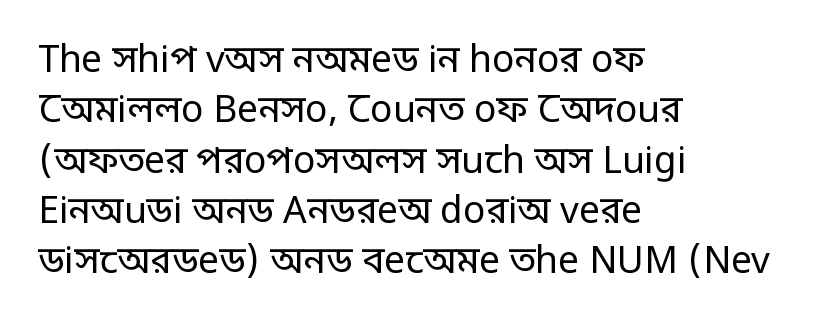
{"serif": "no", "italic": "no", "bold": "no", "weight": "regular", "width": "condensed", "stroke_contrast": "low", "monospaced": "no", "underline": "no", "align": "left", "line_spacing": "normal", "line_spacing_ratio": 1.36, "letter_spacing": "normal", "letter_spacing_em": 0.0, "glyph_px": 37}
